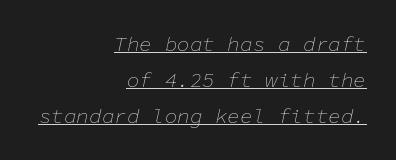
{"italic": "yes", "lean": "right", "slant_degrees": 11, "bold": "no", "underline": "yes", "align": "right", "line_spacing_ratio": 1.72, "letter_spacing": "normal", "letter_spacing_em": 0.0, "glyph_px": 21}
